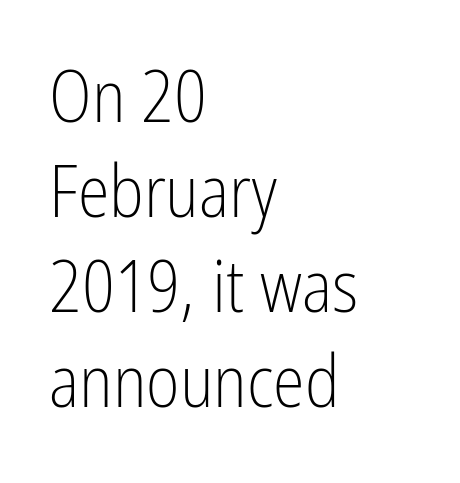
{"serif": "no", "italic": "no", "bold": "no", "weight": "light", "width": "condensed", "stroke_contrast": "low", "x_height": "medium", "monospaced": "no", "underline": "no", "align": "left", "line_spacing": "normal", "line_spacing_ratio": 1.32, "letter_spacing": "normal", "letter_spacing_em": 0.0, "glyph_px": 72}
